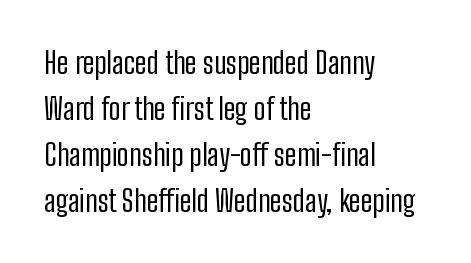
The image shows 30 px regular-weight, condensed sans-serif type, upright; set left-aligned, normal line spacing (1.53x), normal letter spacing, not underlined; low stroke contrast and a medium x-height.
